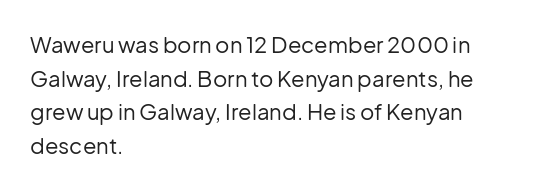
{"italic": "no", "bold": "no", "underline": "no", "align": "left", "line_spacing": "normal", "line_spacing_ratio": 1.53, "letter_spacing": "normal", "letter_spacing_em": 0.0, "glyph_px": 22}
